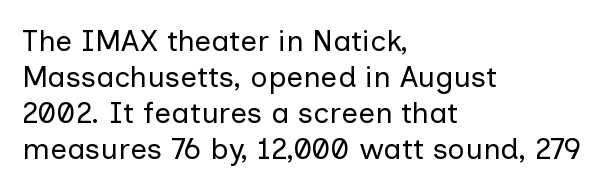
Q: Is the text bold? A: No.
Q: Is the text italic (slanted)? A: No, it is upright.
Q: Is the typeface a serif or a sans-serif typeface? A: Sans-serif.
Q: Is the text underlined? A: No.
Q: How is the paragraph aligned? A: Left-aligned.
Q: Is the spacing between letters normal or unusually wide? A: Normal.
Q: Width (condensed, normal, or wide)? A: Normal.
Q: Stroke contrast? A: Low.
Q: x-height? A: Medium.
Q: Monospaced? A: No.
